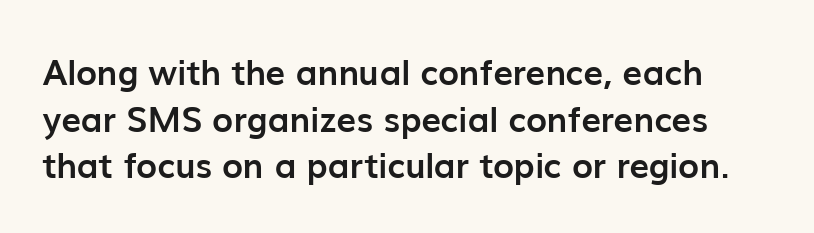
Q: Is the text bold? A: Yes.
Q: Is the text italic (slanted)? A: No, it is upright.
Q: Is the typeface a serif or a sans-serif typeface? A: Sans-serif.
Q: Is the text underlined? A: No.
Q: Is the spacing between letters normal or unusually wide? A: Normal.
Q: Is the spacing between lines tight, normal or loose? A: Normal.
Q: Width (condensed, normal, or wide)? A: Normal.
Q: Stroke contrast? A: Low.
Q: x-height? A: Medium.
Q: Monospaced? A: No.
